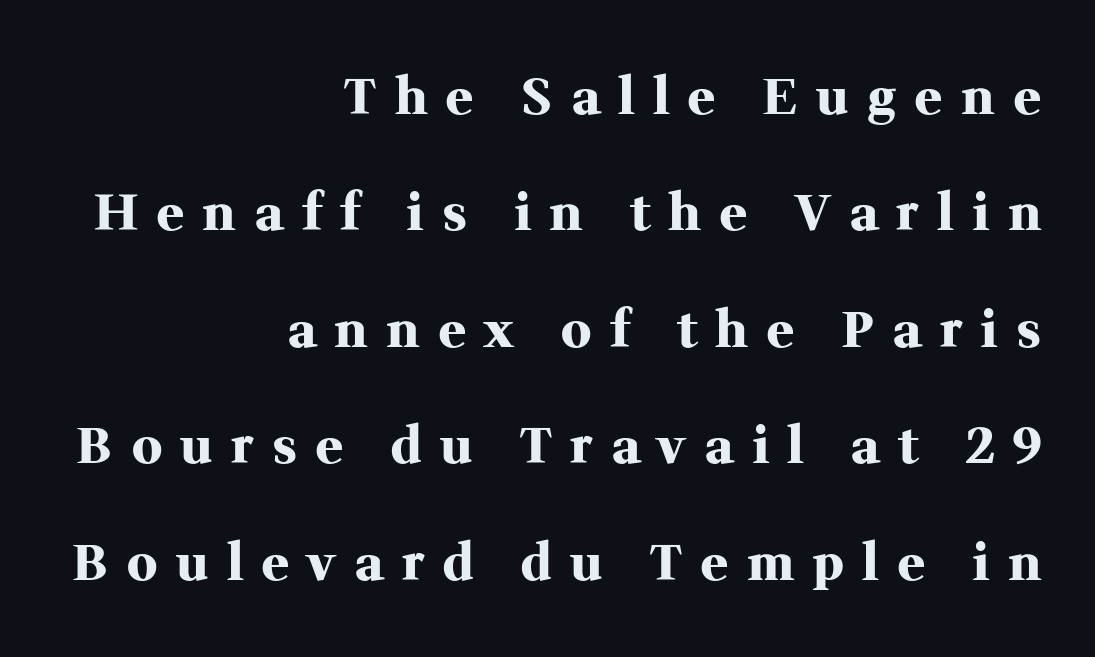
Spacing between characters has been opened up far beyond the box default. The passage shown is typed in a proportional face where columns would drift. Anything drawn beneath the words? Only blank space. Note: serifs present on the glyphs.
